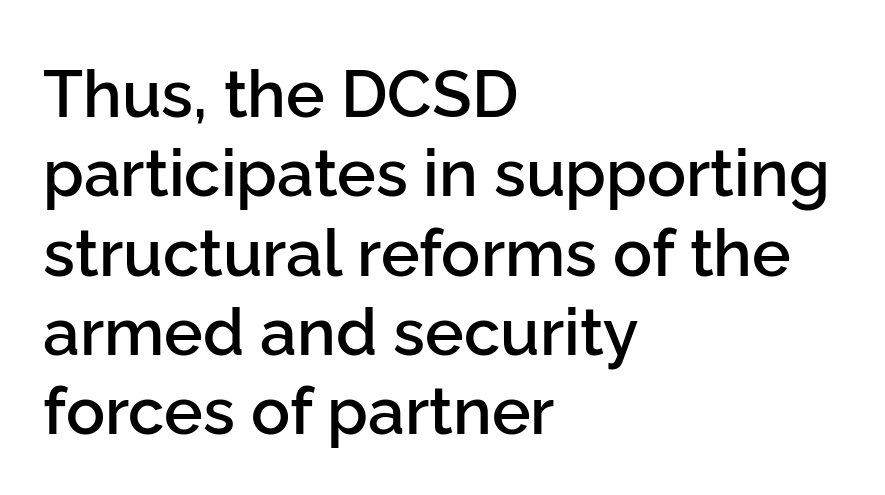
{"serif": "no", "italic": "no", "bold": "semi", "weight": "semibold", "width": "normal", "stroke_contrast": "low", "x_height": "medium", "monospaced": "no", "underline": "no", "align": "left", "line_spacing_ratio": 1.22, "letter_spacing": "normal", "letter_spacing_em": 0.0, "glyph_px": 65}
